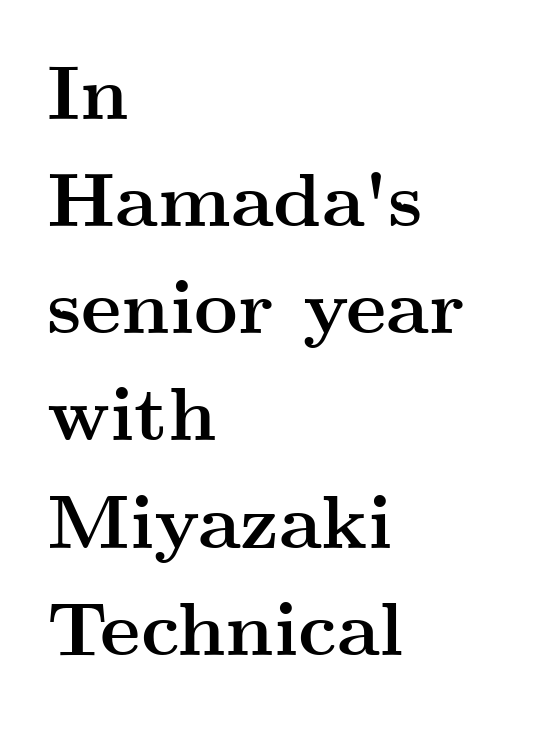
Q: Is the text bold? A: Yes.
Q: Is the text italic (slanted)? A: No, it is upright.
Q: Is the typeface a serif or a sans-serif typeface? A: Serif.
Q: Is the text underlined? A: No.
Q: How is the paragraph aligned? A: Left-aligned.
Q: Is the spacing between letters normal or unusually wide? A: Normal.
Q: Is the spacing between lines tight, normal or loose? A: Normal.
Q: Width (condensed, normal, or wide)? A: Wide.
Q: Stroke contrast? A: Medium.
Q: x-height? A: Small.
Q: Monospaced? A: No.
